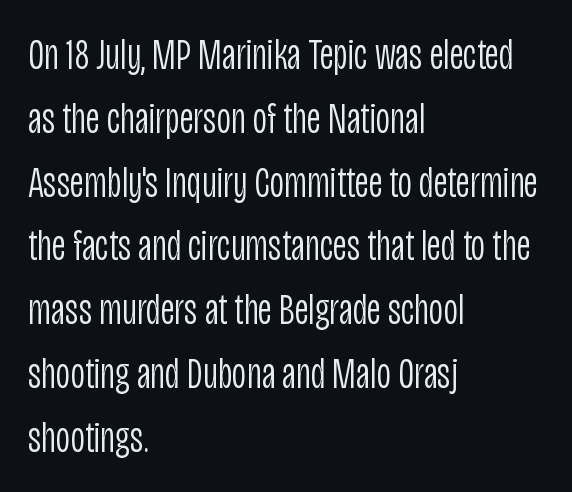
Does the leading feel generous? No, just average. The ragged edge is on the right, which tells us the setting is flush left. Vertical stems look standard width or narrower in stroke. The space directly below the letters is spotless. A typesetter would call this proportional, since set widths differ per character. The text was rendered using a sans face with plain stroke endings.
